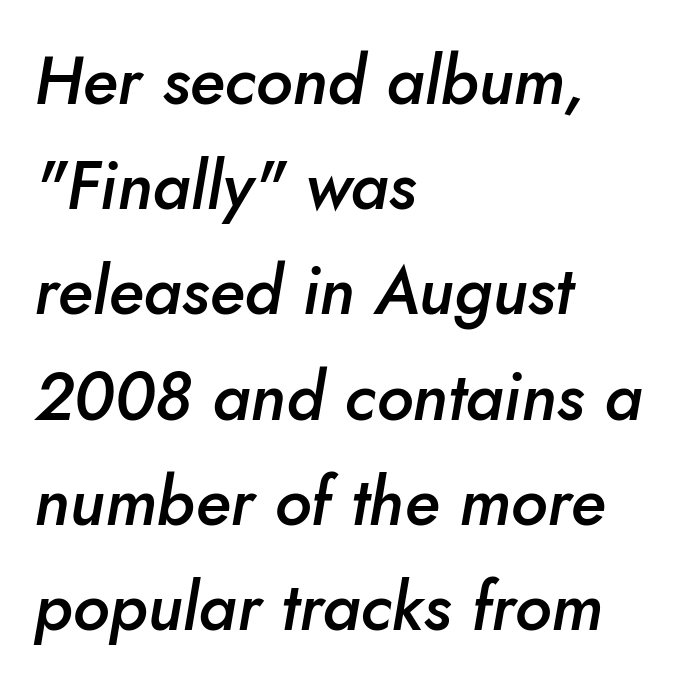
What stands out about the letter spacing? Nothing — it is the standard amount. Descenders are the only things crossing below the line. Look at the stroke-to-counter ratio: somewhat heavy, a semibold. Teacher's note: observe the even left margin — that is flush-left alignment. Whoever set this chose a conventional vertical rhythm.
